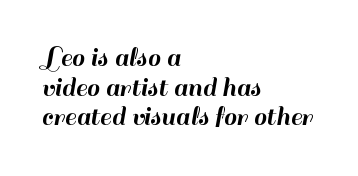
{"serif": "no", "width": "normal", "stroke_contrast": "high", "x_height": "small", "monospaced": "no", "underline": "no", "align": "left", "line_spacing": "tight", "line_spacing_ratio": 1.02, "letter_spacing": "normal", "letter_spacing_em": 0.0, "glyph_px": 29}
